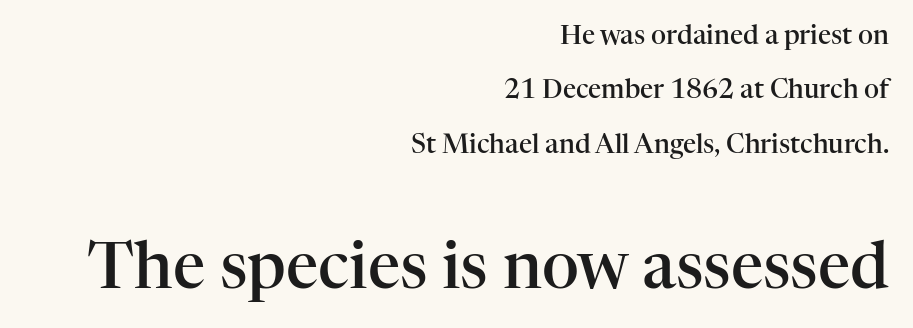
Q: Is the text bold? A: Semi-bold.
Q: Is the text italic (slanted)? A: No, it is upright.
Q: Is the typeface a serif or a sans-serif typeface? A: Serif.
Q: Is the text underlined? A: No.
Q: How is the paragraph aligned? A: Right-aligned.
Q: Is the spacing between letters normal or unusually wide? A: Normal.
Q: Is the spacing between lines tight, normal or loose? A: Loose.
Q: Which block of text is set in a larger size, the first (top) or the second (bottom)? A: The second (bottom) one.
Q: Width (condensed, normal, or wide)? A: Normal.
Q: Stroke contrast? A: High.
Q: x-height? A: Medium.
Q: Monospaced? A: No.
